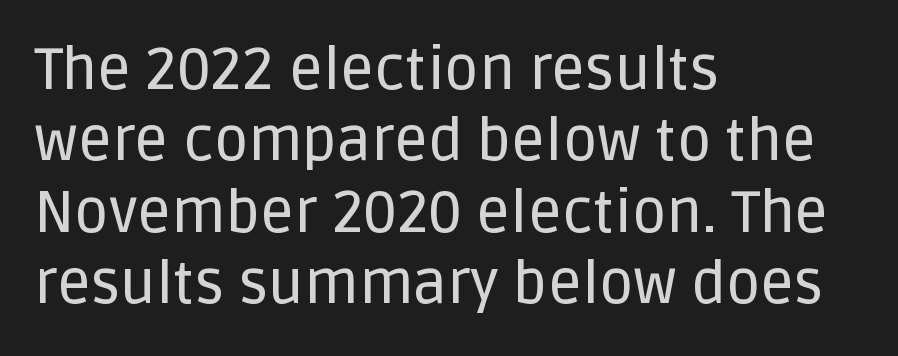
{"serif": "no", "italic": "no", "width": "normal", "stroke_contrast": "low", "x_height": "large", "monospaced": "no", "underline": "no", "align": "left", "line_spacing_ratio": 1.21, "letter_spacing": "normal", "letter_spacing_em": 0.0, "glyph_px": 59}
